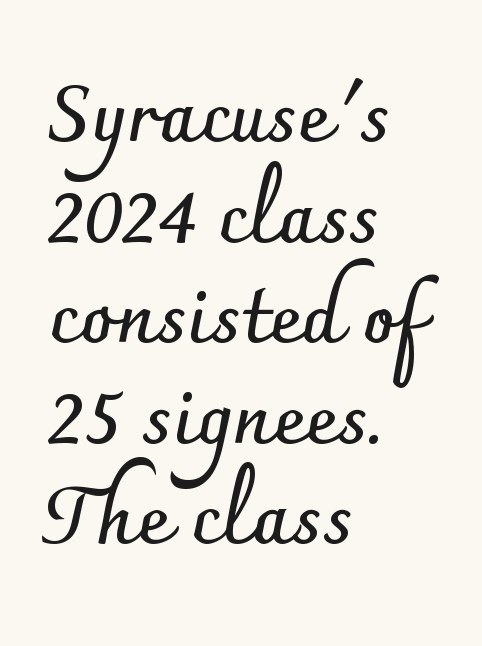
The image shows 78 px semibold sans-serif type; set left-aligned, normal line spacing (1.29x), normal letter spacing, not underlined; low stroke contrast and a small x-height.
